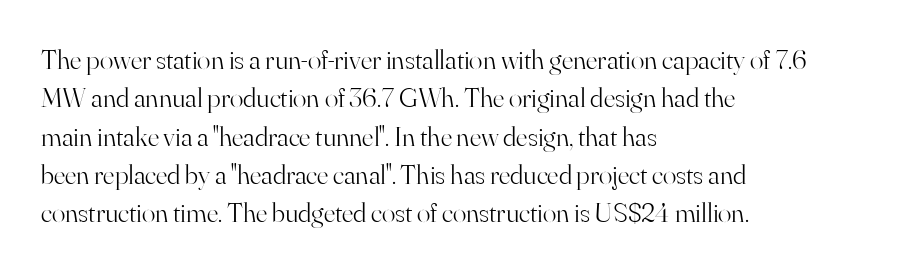
The image shows 28 px light serif type, upright; set left-aligned, normal line spacing (1.37x), normal letter spacing, not underlined; high stroke contrast and a small x-height.
